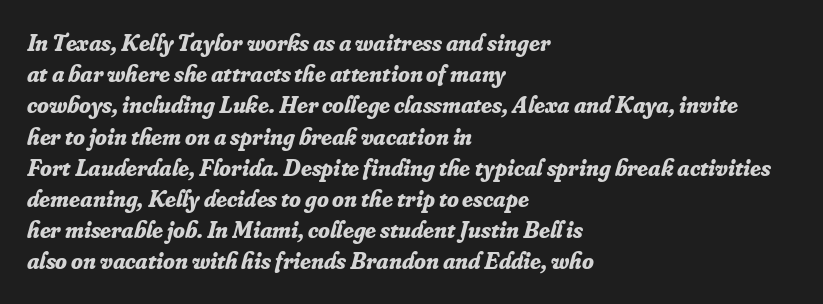
Q: Is the text bold? A: Yes.
Q: Is the text italic (slanted)? A: Yes, it leans right by about 16 degrees.
Q: Is the text underlined? A: No.
Q: How is the paragraph aligned? A: Left-aligned.
Q: Is the spacing between letters normal or unusually wide? A: Normal.
Q: Is the spacing between lines tight, normal or loose? A: Normal.
